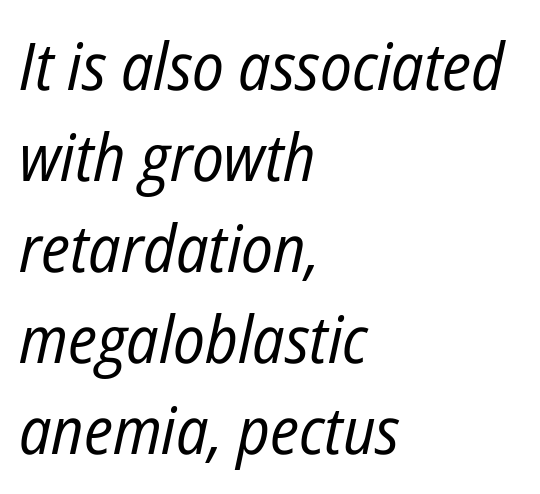
Summary of vertical rhythm: regular, with standard interline spacing. This is not heavy type; no bold has been used. The rendering uses natural spacing where letterforms have individual widths. The words here are not underlined.
